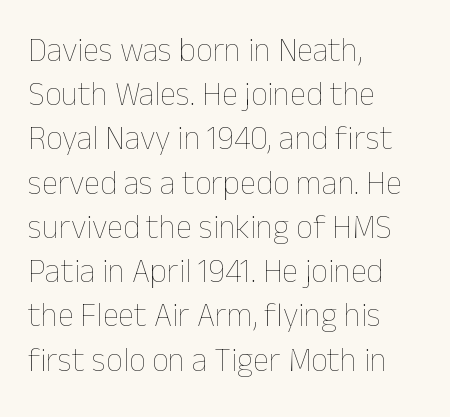
{"italic": "no", "bold": "no", "weight": "thin", "width": "normal", "stroke_contrast": "low", "x_height": "medium", "monospaced": "no", "underline": "no", "align": "left", "line_spacing": "normal", "line_spacing_ratio": 1.34, "letter_spacing": "normal", "letter_spacing_em": 0.0, "glyph_px": 33}
